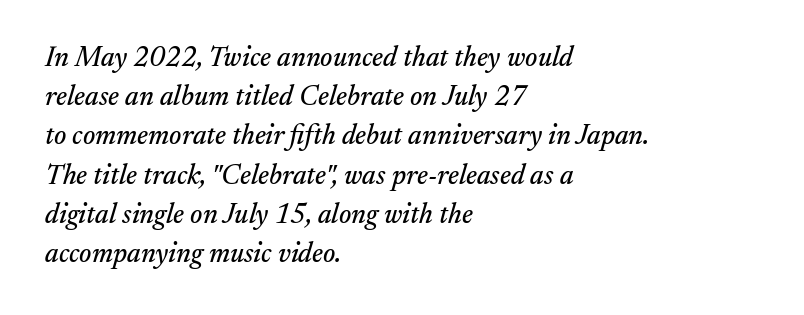
Note the varied advance widths — an 'i' is clearly narrower than an 'm'. Default kerning and tracking; the words read as compact shapes. Line spacing here is normal. Leftover space on each line is placed entirely after the last word.
